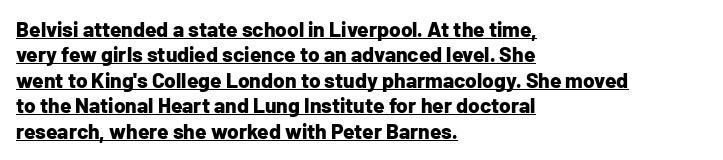
{"italic": "no", "bold": "yes", "underline": "yes", "align": "left", "line_spacing_ratio": 1.21, "letter_spacing": "normal", "letter_spacing_em": 0.0, "glyph_px": 21}
